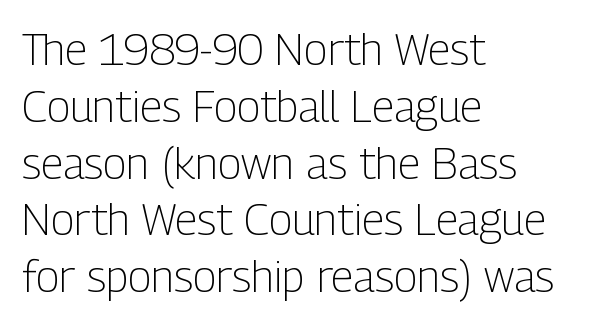
The image shows 44 px light, condensed sans-serif type, upright; set left-aligned, normal line spacing (1.29x), normal letter spacing, not underlined; low stroke contrast and a medium x-height.
